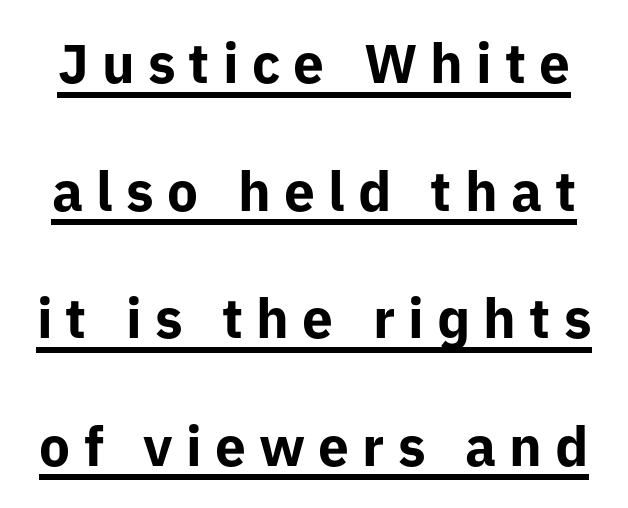
This is sans-serif lettering, the kind often seen on screens and signage. Underline: present. Look at the tracking — it's clearly loosened, letters drifting apart. A typesetter would call this proportional, since set widths differ per character.
